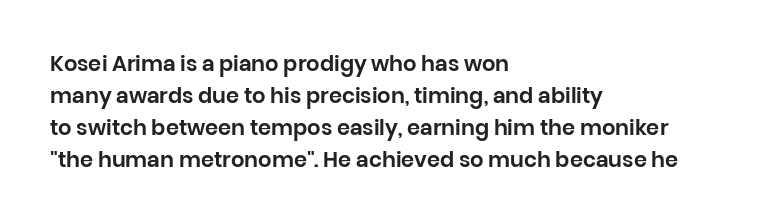
Q: Is the text italic (slanted)? A: No, it is upright.
Q: Is the text underlined? A: No.
Q: How is the paragraph aligned? A: Left-aligned.
Q: Is the spacing between letters normal or unusually wide? A: Normal.
Q: Is the spacing between lines tight, normal or loose? A: Normal.
